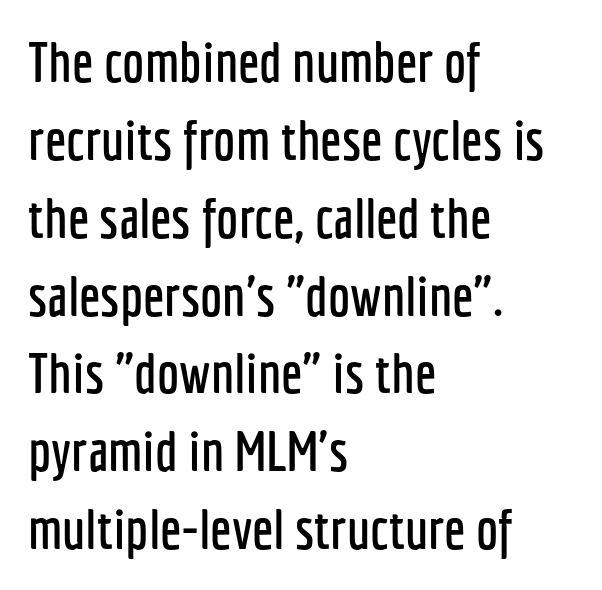
Q: Is the text italic (slanted)? A: No, it is upright.
Q: Is the typeface a serif or a sans-serif typeface? A: Sans-serif.
Q: Is the text underlined? A: No.
Q: How is the paragraph aligned? A: Left-aligned.
Q: Is the spacing between letters normal or unusually wide? A: Normal.
Q: Is the spacing between lines tight, normal or loose? A: Normal.
Q: Width (condensed, normal, or wide)? A: Condensed.
Q: Stroke contrast? A: Low.
Q: x-height? A: Medium.
Q: Monospaced? A: No.
